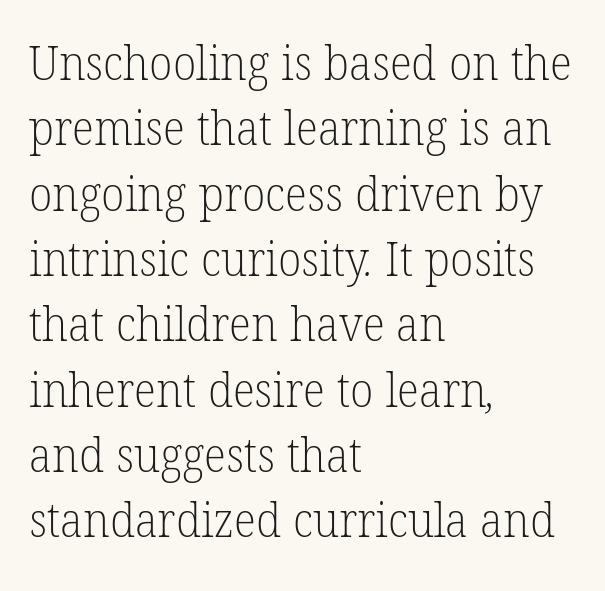
Q: Is the text bold? A: No.
Q: Is the typeface a serif or a sans-serif typeface? A: Serif.
Q: Is the text underlined? A: No.
Q: How is the paragraph aligned? A: Left-aligned.
Q: Is the spacing between letters normal or unusually wide? A: Normal.
Q: Is the spacing between lines tight, normal or loose? A: Normal.
Q: Width (condensed, normal, or wide)? A: Normal.
Q: Stroke contrast? A: Low.
Q: x-height? A: Medium.
Q: Monospaced? A: No.
